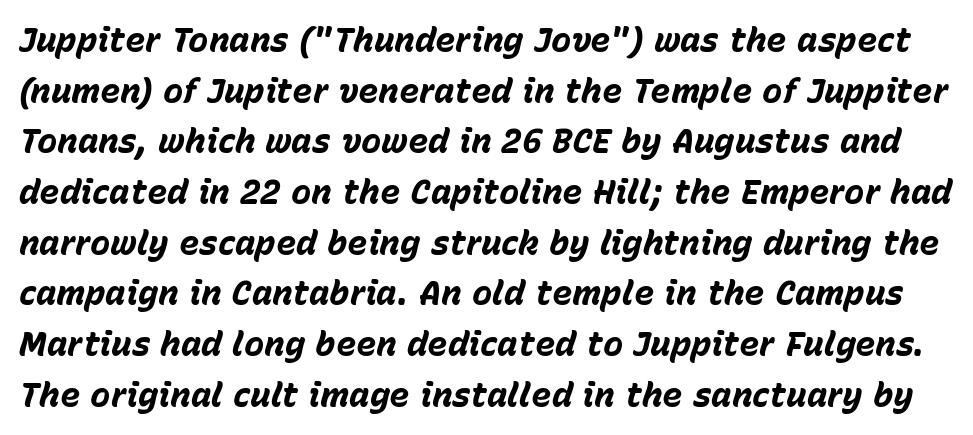
{"italic": "yes", "lean": "right", "slant_degrees": 15, "bold": "yes", "weight": "bold", "width": "normal", "stroke_contrast": "low", "x_height": "medium", "monospaced": "no", "underline": "no", "line_spacing": "normal", "line_spacing_ratio": 1.49, "letter_spacing": "normal", "letter_spacing_em": 0.0, "glyph_px": 34}
